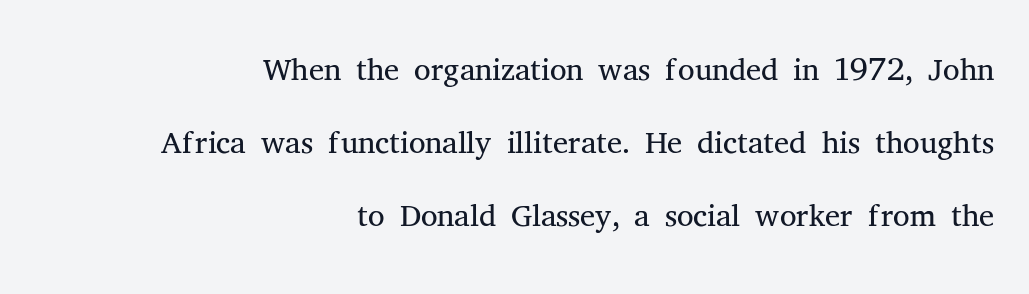
The image shows 47 px light serif type, upright; set right-aligned, normal line spacing (1.55x), normal letter spacing, not underlined; medium stroke contrast and a medium x-height.
